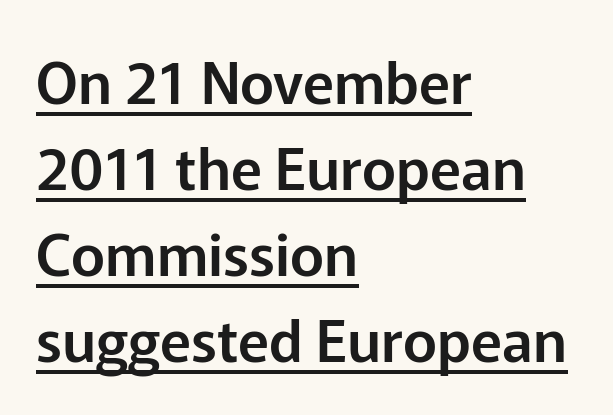
Posture: vertical. Visually the block forms a straight wall on the left and a jagged coastline on the right. Spacing verdict: proportional, widths tailored to each character. Regarding leading, the lines here are spaced in the standard way. There is no visible air inserted between adjacent glyphs.
